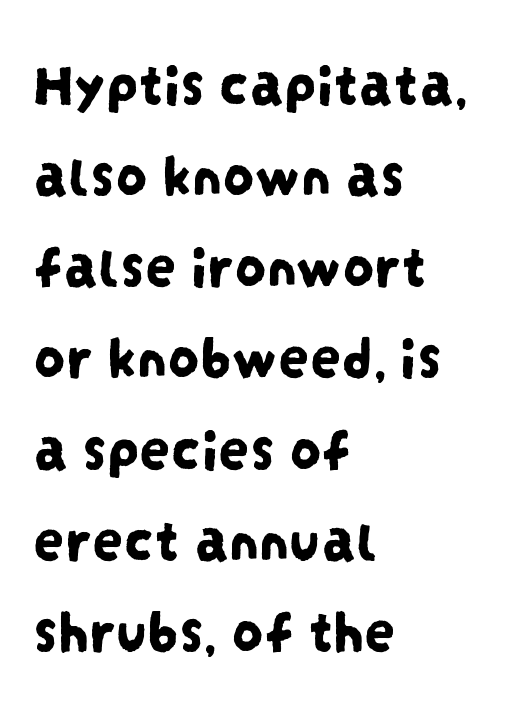
Examine the stroke ends and you'll find no serifs. The baseline area is clear. In terms of leading, this rendering sits right in the middle. The rendering uses natural spacing where letterforms have individual widths. Caption: multi-line text, flush left, ragged right.
